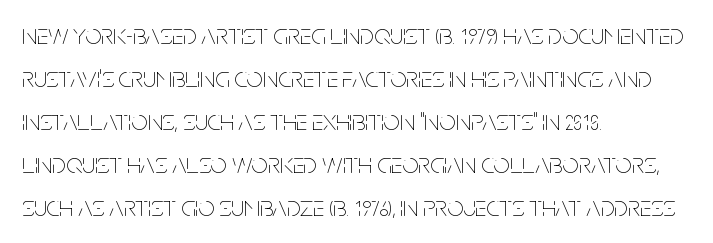
The image shows 29 px thin, condensed type, upright; set left-aligned, normal line spacing (1.48x), normal letter spacing, not underlined; low stroke contrast and a large x-height.
